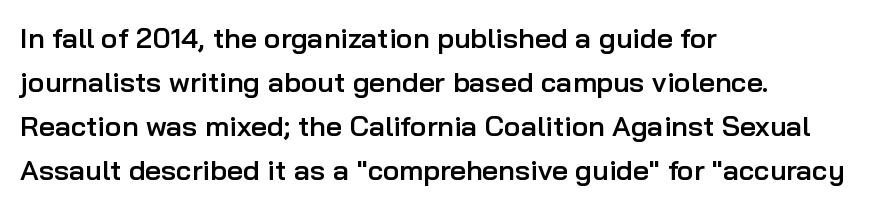
The image shows 28 px semibold sans-serif type, upright; set left-aligned, normal line spacing (1.57x), normal letter spacing, not underlined; low stroke contrast and a medium x-height.
